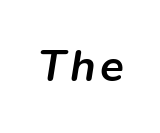
Q: Is the text bold? A: Yes.
Q: Is the text italic (slanted)? A: Yes, it leans right by about 9 degrees.
Q: Is the text underlined? A: No.
Q: Width (condensed, normal, or wide)? A: Normal.
Q: Stroke contrast? A: Low.
Q: x-height? A: Medium.
Q: Monospaced? A: No.
